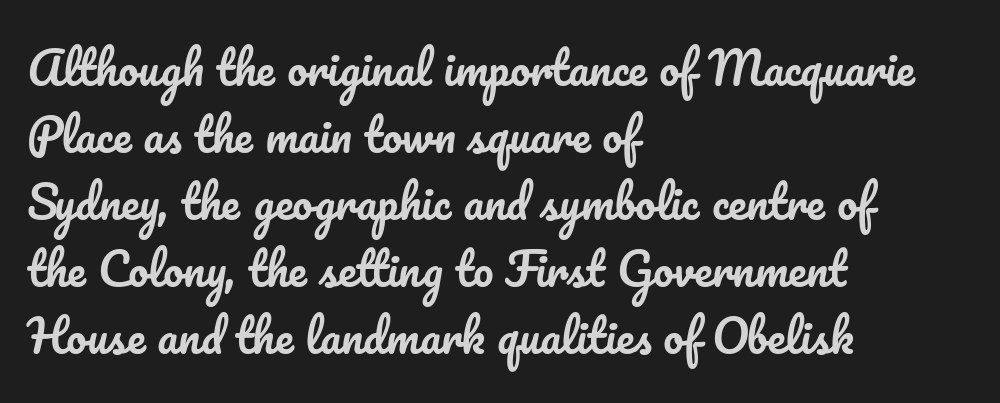
Q: Is the text italic (slanted)? A: Yes.
Q: Is the text underlined? A: No.
Q: How is the paragraph aligned? A: Left-aligned.
Q: Is the spacing between letters normal or unusually wide? A: Normal.
Q: Is the spacing between lines tight, normal or loose? A: Normal.
Q: Width (condensed, normal, or wide)? A: Normal.
Q: Stroke contrast? A: Low.
Q: x-height? A: Small.
Q: Monospaced? A: No.
